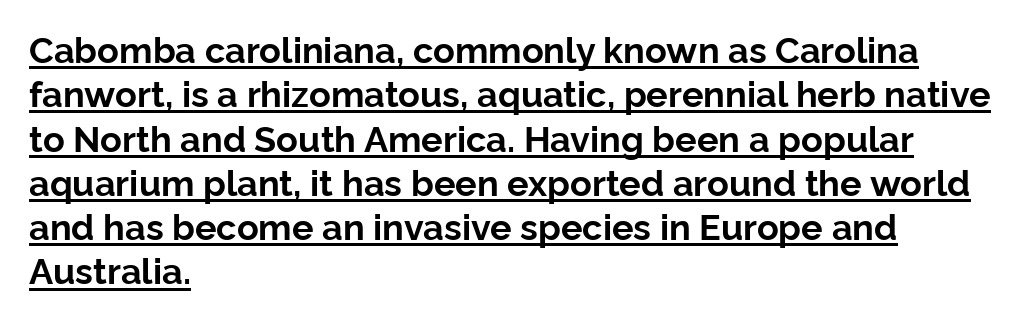
This sample uses plain, unmodified letter spacing. Varying glyph widths throughout — classic text-font behaviour. Grotesque or geometric, the face here clearly has no serifs. The face used here has the dense, thick strokes of a bold. Left-aligned paragraph, ragged on the right. Caption: lettering with a line underneath.
